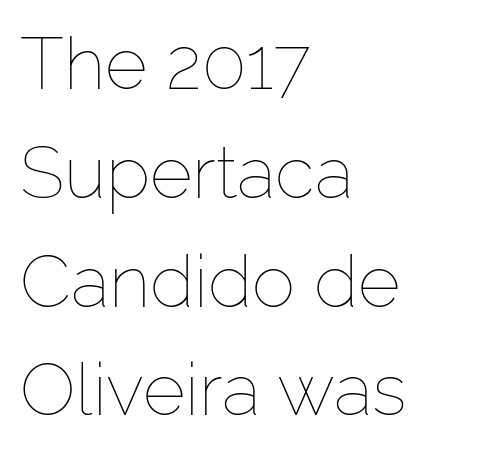
The image shows 73 px thin type, upright; set left-aligned, normal line spacing (1.49x), normal letter spacing, not underlined; low stroke contrast and a medium x-height.
